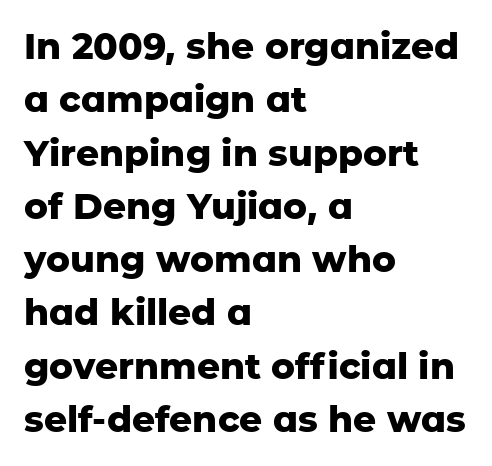
Caption: multi-line text, flush left, ragged right. Each letter keeps its own natural width here, so spacing adapts to shape. Leading: standard. Caption: standard tracking, unaltered. Emphasis by weight is at full strength: bold. Are there feet on the stems? There aren't — it's a sans.
